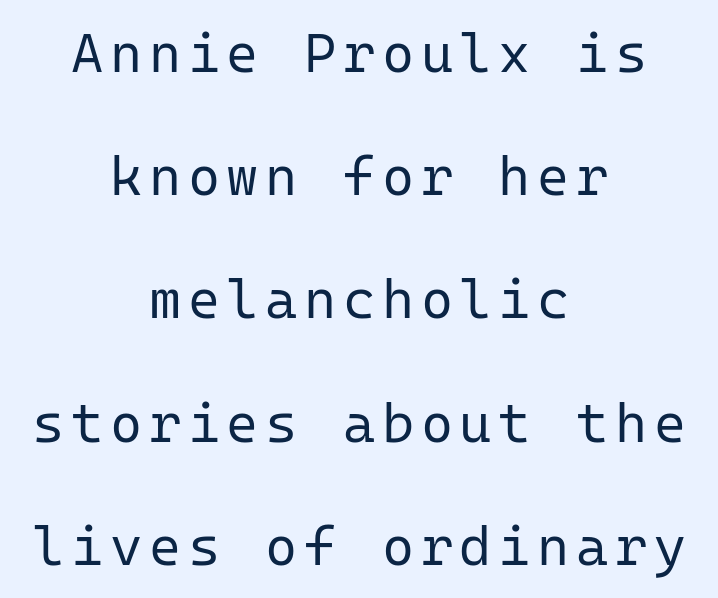
A typesetter would label this face a sans. A quiet, ordinary-to-light weight characterises the typeface. Ascenders rise straight up at ninety degrees. The setting favours the middle, as headings and verse often do.
